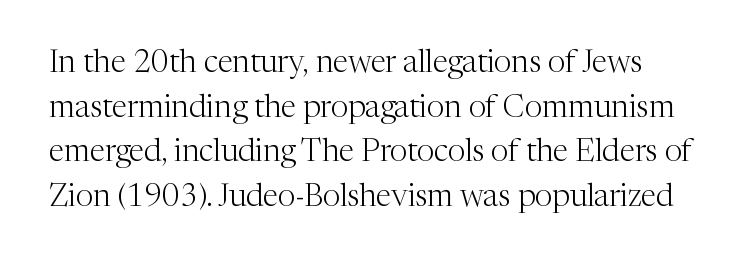
Ascenders rise straight up at ninety degrees. The cut favours lightness, reaching ordinary text weight at its darkest. This sample keeps an unexceptional amount of space between lines. Nothing unusual about the tracking: characters are spaced as the font intends. Clear beneath every line of the passage. Do the characters align in a grid? No, the font is proportional.
